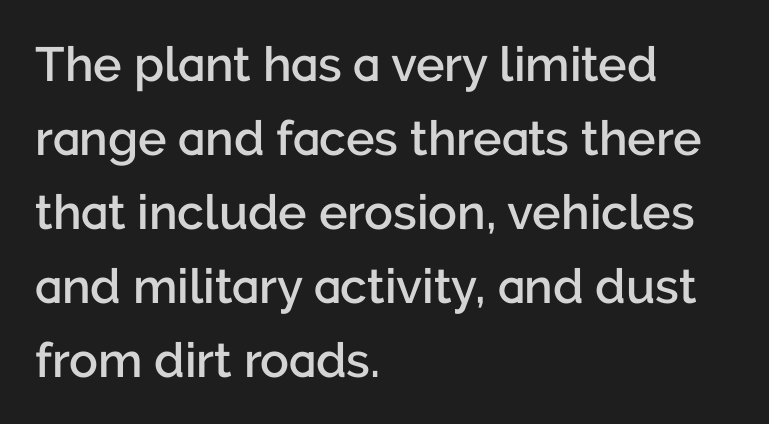
The image shows 48 px semibold sans-serif type, upright; set left-aligned, normal line spacing (1.54x), normal letter spacing, not underlined; low stroke contrast and a medium x-height.
